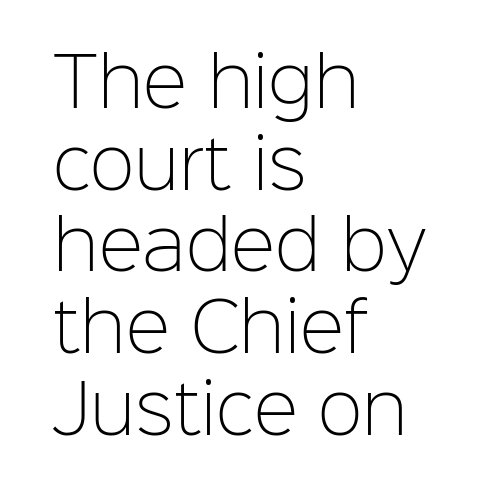
{"serif": "no", "italic": "no", "bold": "no", "weight": "light", "width": "normal", "stroke_contrast": "low", "x_height": "medium", "monospaced": "no", "underline": "no", "align": "left", "line_spacing_ratio": 1.22, "letter_spacing": "normal", "letter_spacing_em": 0.0, "glyph_px": 67}
